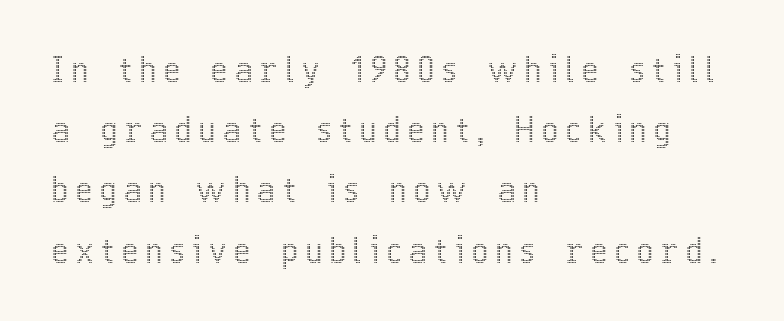
The image shows 34 px condensed type, upright; set left-aligned, line spacing 1.77x, unusually wide letter spacing (+0.24 em), not underlined; a medium x-height.
